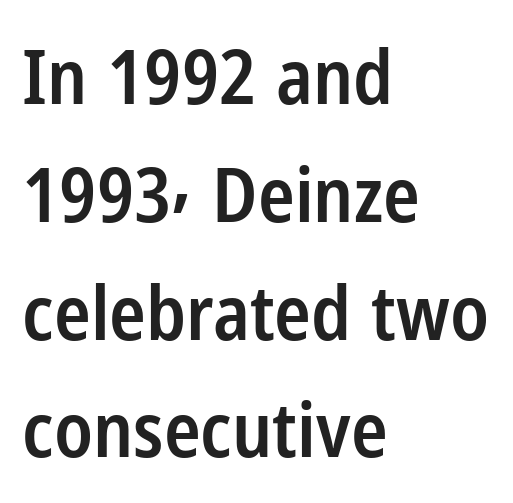
Here the designer chose a conventional face with non-uniform glyph widths. Horizontal bands of white between lines are of average thickness. The passage shown is semibold, sitting just below true bold. The horizontal fit of the characters is conventional and even. These lines were composed using upright roman letters.
